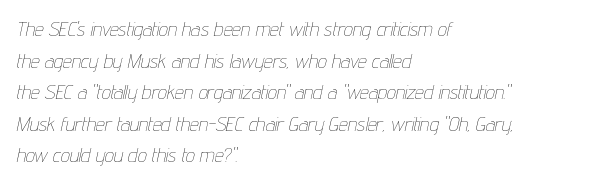
{"italic": "yes", "lean": "right", "slant_degrees": 12, "bold": "no", "underline": "no", "align": "left", "line_spacing": "normal", "line_spacing_ratio": 1.58, "letter_spacing": "normal", "letter_spacing_em": 0.0, "glyph_px": 20}
